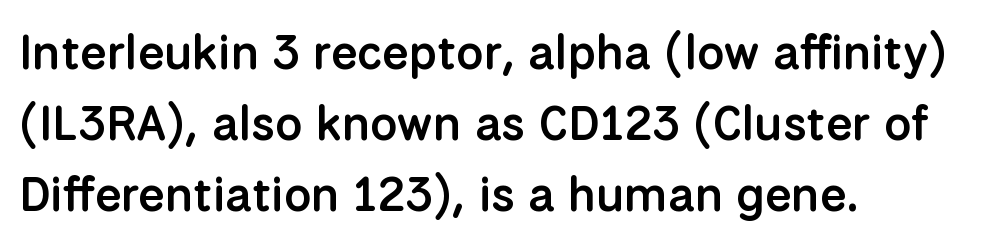
Q: Is the text bold? A: Semi-bold.
Q: Is the text italic (slanted)? A: No, it is upright.
Q: Is the typeface a serif or a sans-serif typeface? A: Sans-serif.
Q: Is the text underlined? A: No.
Q: How is the paragraph aligned? A: Left-aligned.
Q: Is the spacing between letters normal or unusually wide? A: Normal.
Q: Is the spacing between lines tight, normal or loose? A: Normal.
Q: Width (condensed, normal, or wide)? A: Normal.
Q: Stroke contrast? A: Low.
Q: x-height? A: Medium.
Q: Monospaced? A: No.
